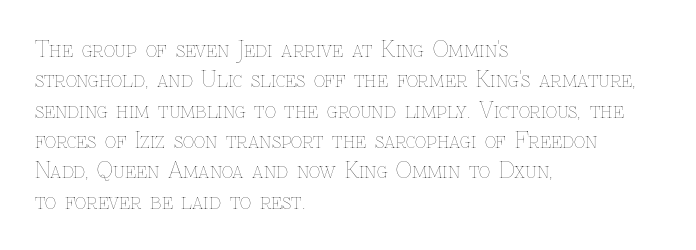
{"italic": "no", "bold": "no", "underline": "no", "align": "left", "line_spacing": "normal", "line_spacing_ratio": 1.38, "letter_spacing": "normal", "letter_spacing_em": 0.0, "glyph_px": 22}
